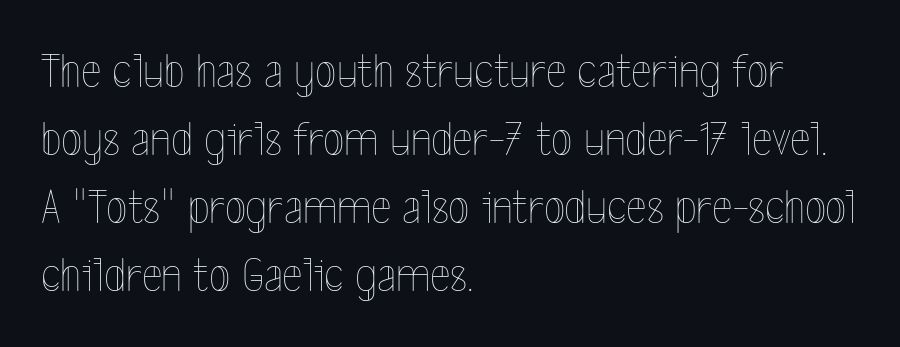
The image shows 49 px thin, condensed type, upright; set left-aligned, normal line spacing (1.39x), normal letter spacing, not underlined; a medium x-height.
